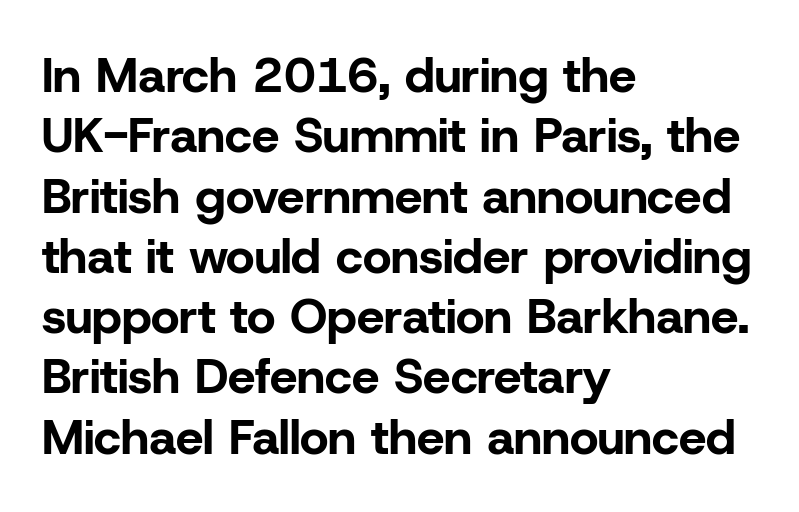
Q: Is the text bold? A: Yes.
Q: Is the text italic (slanted)? A: No, it is upright.
Q: Is the typeface a serif or a sans-serif typeface? A: Sans-serif.
Q: Is the text underlined? A: No.
Q: How is the paragraph aligned? A: Left-aligned.
Q: Is the spacing between letters normal or unusually wide? A: Normal.
Q: Width (condensed, normal, or wide)? A: Normal.
Q: Stroke contrast? A: Low.
Q: x-height? A: Medium.
Q: Monospaced? A: No.
